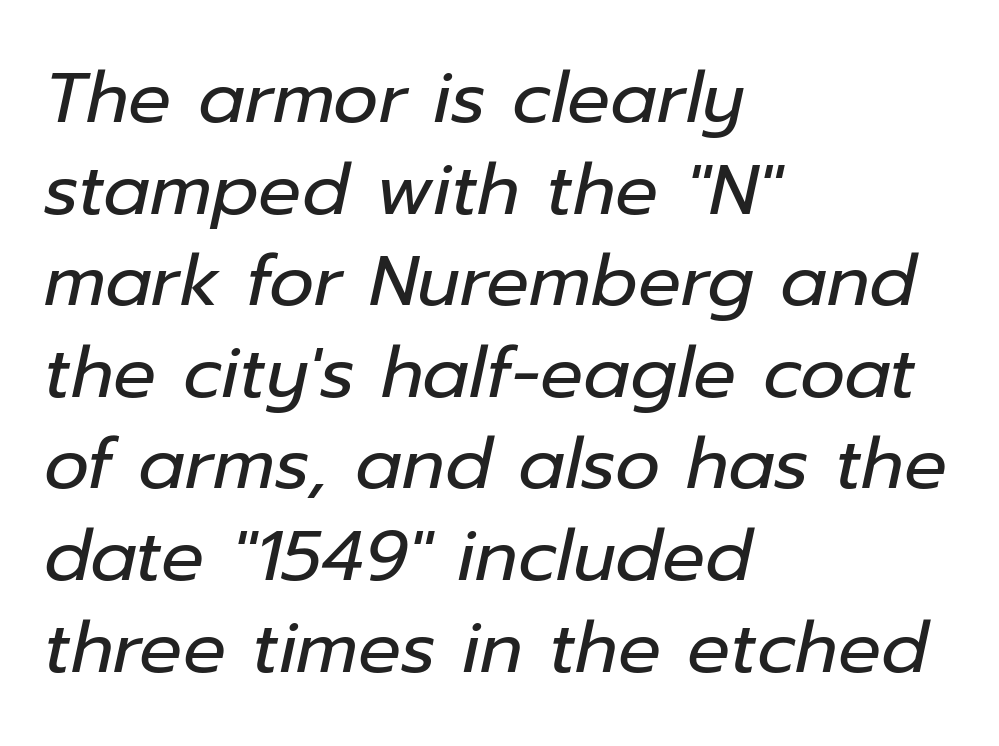
Q: Is the text bold? A: No.
Q: Is the text italic (slanted)? A: Yes, it leans right by about 12 degrees.
Q: Is the text underlined? A: No.
Q: How is the paragraph aligned? A: Left-aligned.
Q: Is the spacing between letters normal or unusually wide? A: Normal.
Q: Is the spacing between lines tight, normal or loose? A: Normal.
Q: Width (condensed, normal, or wide)? A: Normal.
Q: Stroke contrast? A: Low.
Q: x-height? A: Medium.
Q: Monospaced? A: No.
